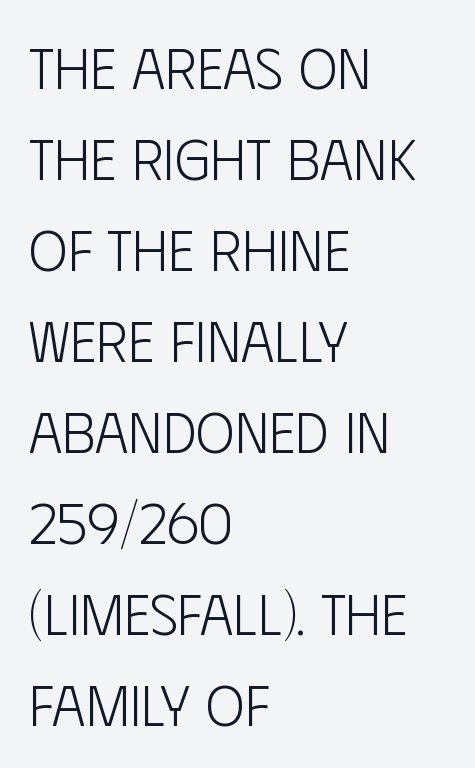
The baseline area is clear. This is roman type, the default non-slanted kind. The weight tops out at a normal text grade. The vertical gap from one line to the next is medium.
